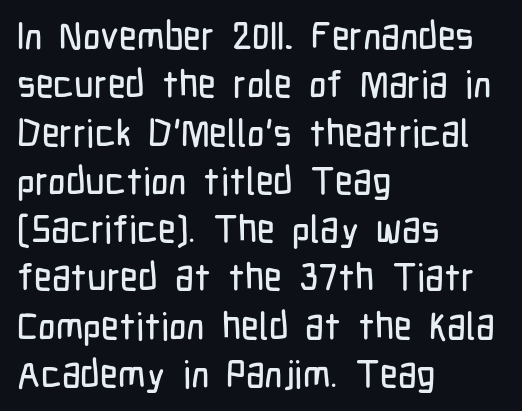
Q: Is the text italic (slanted)? A: No, it is upright.
Q: Is the typeface a serif or a sans-serif typeface? A: Sans-serif.
Q: Is the text underlined? A: No.
Q: How is the paragraph aligned? A: Left-aligned.
Q: Is the spacing between letters normal or unusually wide? A: Normal.
Q: Is the spacing between lines tight, normal or loose? A: Normal.
Q: Width (condensed, normal, or wide)? A: Condensed.
Q: Stroke contrast? A: Low.
Q: x-height? A: Medium.
Q: Monospaced? A: No.
